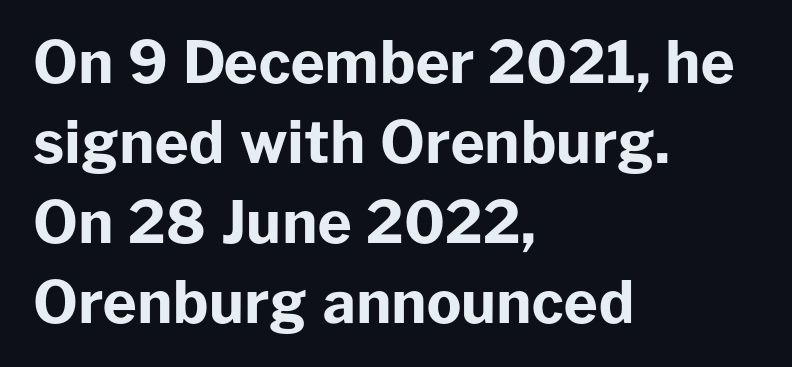
The ragged edge is on the right, which tells us the setting is flush left. Vertically, the passage feels balanced, rows spaced as you'd expect. Students, this is bold: see how much ink each stroke carries. Glance below the letters and you will spot only blank space. Tracking value appears to be zero — textbook default spacing. Think of a printed novel: that variable character pitch is what you see here.
